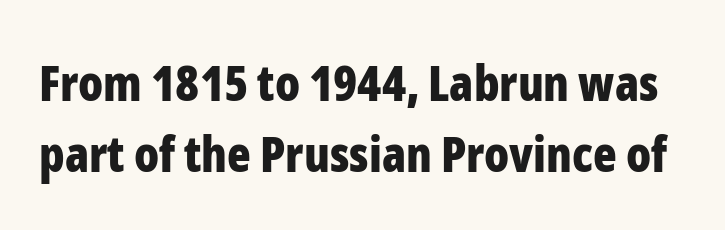
{"serif": "no", "italic": "no", "bold": "yes", "weight": "bold", "width": "condensed", "stroke_contrast": "low", "x_height": "medium", "monospaced": "no", "underline": "no", "line_spacing": "normal", "line_spacing_ratio": 1.45, "letter_spacing": "normal", "letter_spacing_em": 0.0, "glyph_px": 49}
